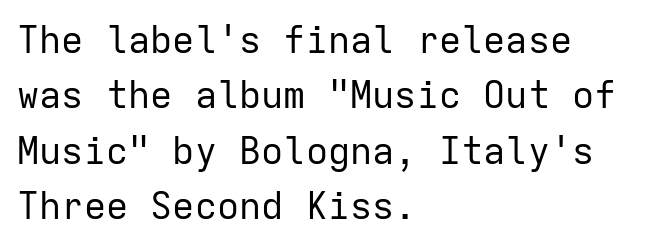
The space beneath each line is pristine and unruled. Rows of type keep a routine distance in the vertical direction. The compositor pushed each line to the left boundary. A quiet, ordinary-to-light weight characterises the typeface.
